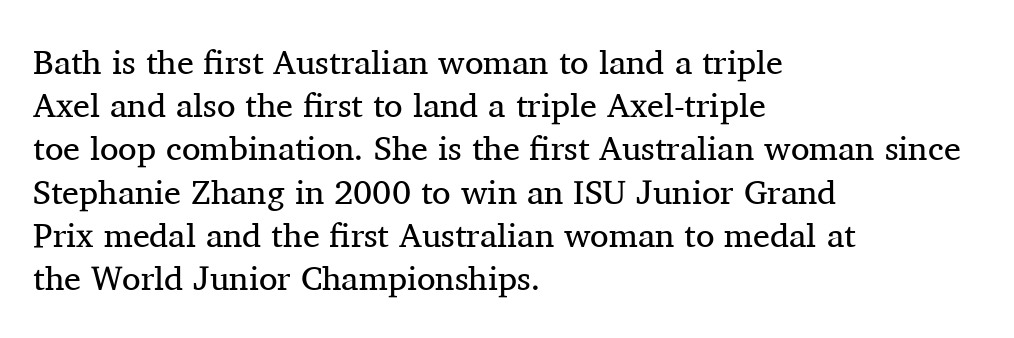
{"serif": "yes", "italic": "no", "bold": "no", "weight": "regular", "width": "normal", "stroke_contrast": "medium", "x_height": "medium", "monospaced": "no", "underline": "no", "align": "left", "line_spacing": "normal", "line_spacing_ratio": 1.27, "letter_spacing": "normal", "letter_spacing_em": 0.0, "glyph_px": 34}
